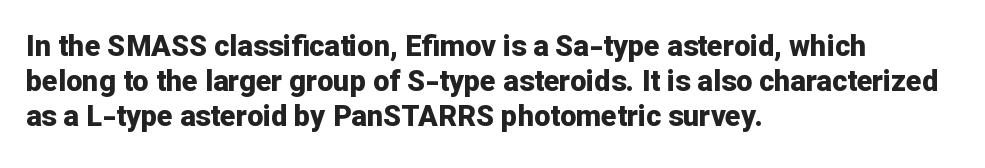
{"serif": "no", "italic": "no", "bold": "yes", "weight": "bold", "width": "normal", "stroke_contrast": "low", "x_height": "medium", "monospaced": "no", "underline": "no", "align": "left", "line_spacing_ratio": 1.2, "letter_spacing": "normal", "letter_spacing_em": 0.0, "glyph_px": 29}
